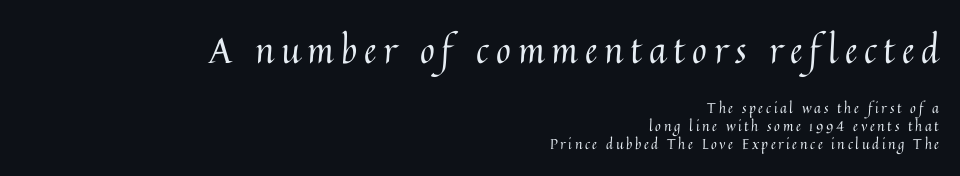
{"bold": "no", "weight": "regular", "width": "normal", "stroke_contrast": "medium", "x_height": "medium", "monospaced": "no", "underline": "no", "align": "right", "line_spacing": "normal", "line_spacing_ratio": 1.3, "larger_block": "first", "size_ratio": 2.57, "glyph_px": 36}
